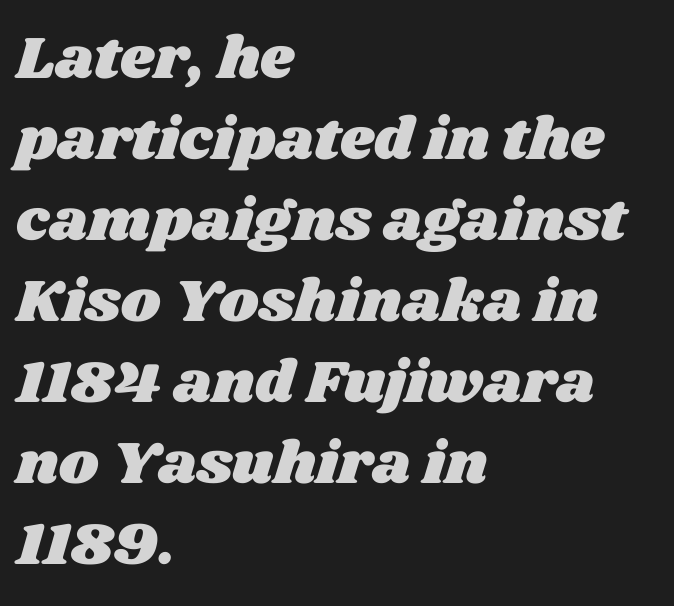
The image shows 60 px wide type; set left-aligned, normal line spacing (1.35x), normal letter spacing, not underlined; medium stroke contrast and a large x-height.
